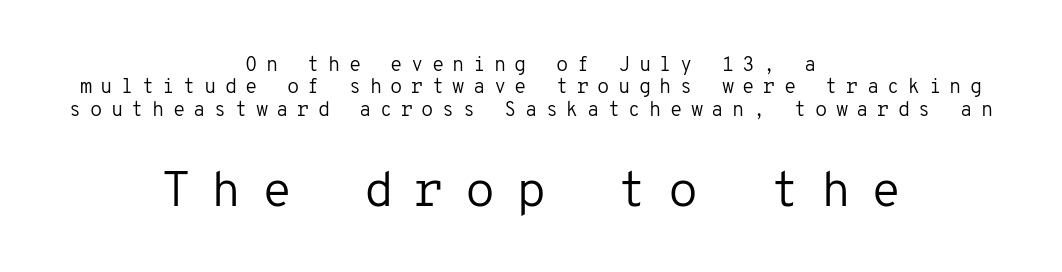
The image shows 49 px regular-weight sans-serif type, upright, monospaced; set centered, tight line spacing (1.12x), unusually wide letter spacing (+0.42 em), not underlined; the second (bottom) block is 2.45x larger; low stroke contrast and a medium x-height.
